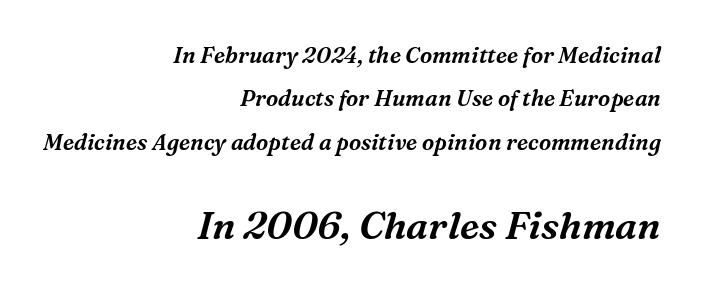
Q: Is the text italic (slanted)? A: Yes, it leans right by about 16 degrees.
Q: Is the typeface a serif or a sans-serif typeface? A: Serif.
Q: Is the text underlined? A: No.
Q: How is the paragraph aligned? A: Right-aligned.
Q: Is the spacing between letters normal or unusually wide? A: Normal.
Q: Is the spacing between lines tight, normal or loose? A: Loose.
Q: Which block of text is set in a larger size, the first (top) or the second (bottom)? A: The second (bottom) one.
Q: Width (condensed, normal, or wide)? A: Normal.
Q: Stroke contrast? A: Medium.
Q: x-height? A: Medium.
Q: Monospaced? A: No.
